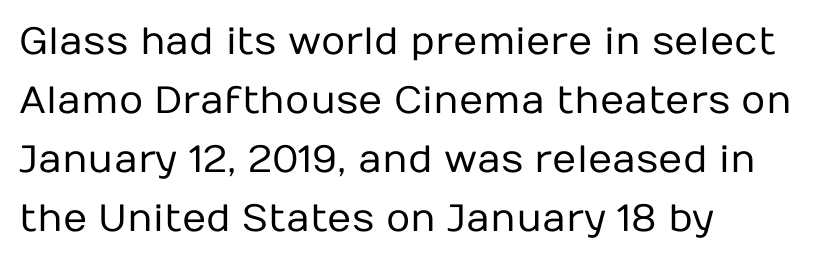
The image shows 38 px regular-weight sans-serif type, upright; set left-aligned, normal line spacing (1.55x), normal letter spacing, not underlined; low stroke contrast and a medium x-height.
